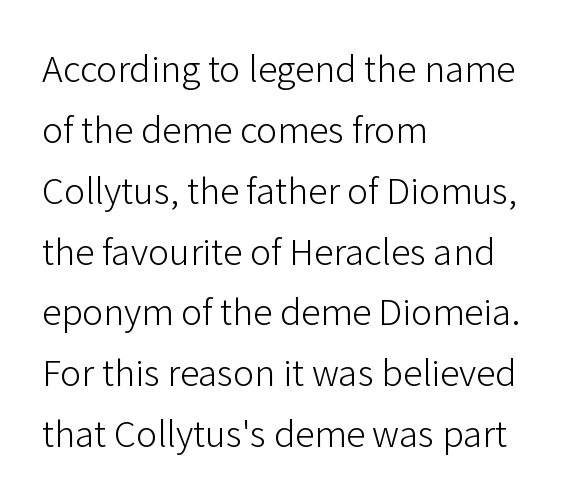
{"serif": "no", "italic": "no", "bold": "no", "weight": "light", "width": "normal", "stroke_contrast": "low", "x_height": "medium", "monospaced": "no", "underline": "no", "align": "left", "line_spacing": "normal", "line_spacing_ratio": 1.56, "letter_spacing": "normal", "letter_spacing_em": 0.0, "glyph_px": 39}
